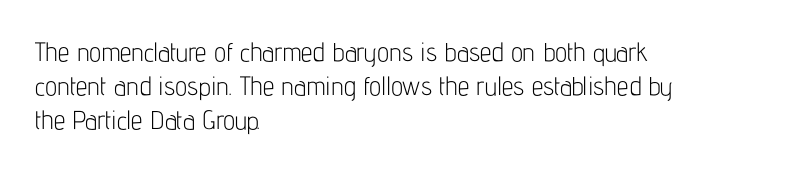
Q: Is the text bold? A: No.
Q: Is the text italic (slanted)? A: No, it is upright.
Q: Is the text underlined? A: No.
Q: How is the paragraph aligned? A: Left-aligned.
Q: Is the spacing between letters normal or unusually wide? A: Normal.
Q: Is the spacing between lines tight, normal or loose? A: Normal.
